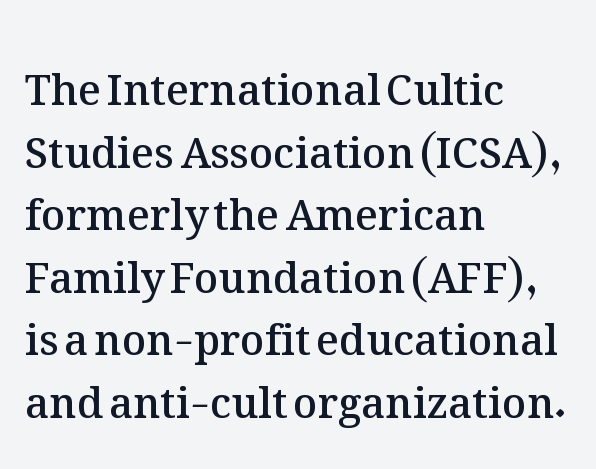
The image shows 42 px semibold type, upright; set left-aligned, normal line spacing (1.49x), normal letter spacing, not underlined; medium stroke contrast and a medium x-height.
